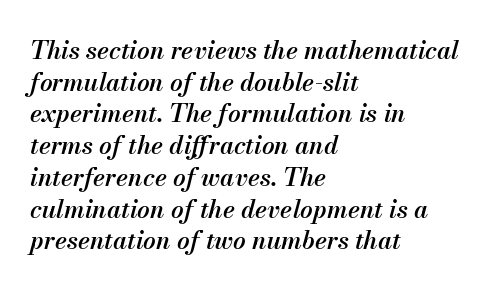
The image shows 25 px text type, italic (leaning right); set left-aligned, normal line spacing (1.27x), normal letter spacing, not underlined.
